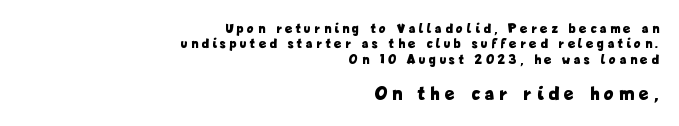
{"italic": "no", "bold": "yes", "underline": "no", "align": "right", "line_spacing": "tight", "line_spacing_ratio": 1.09, "letter_spacing": "wide", "letter_spacing_em": 0.29, "larger_block": "second", "size_ratio": 1.43, "glyph_px": 20}
